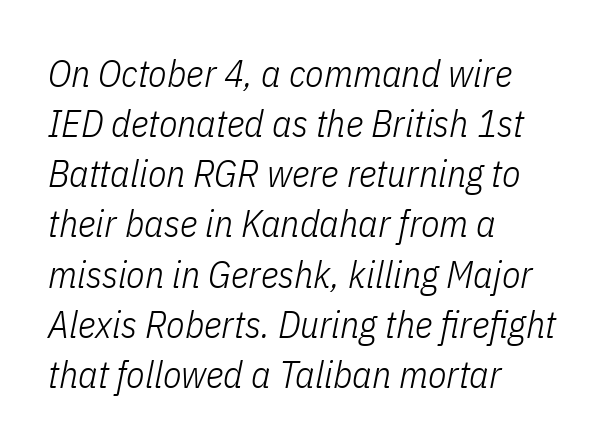
The image shows 38 px light, condensed type, italic (leaning right); set left-aligned, normal line spacing (1.32x), normal letter spacing, not underlined; low stroke contrast and a medium x-height.
